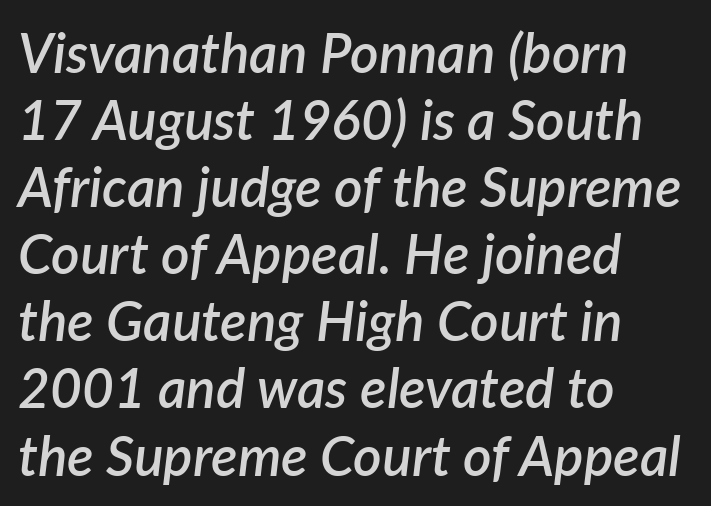
Semibold letterforms, between regular and bold. A typesetter would mark this as italic. The text block is weighted toward the left margin, trailing off unevenly rightward. Just letters on the line, the space beneath them empty. No extra tracking has been applied to these lines.
